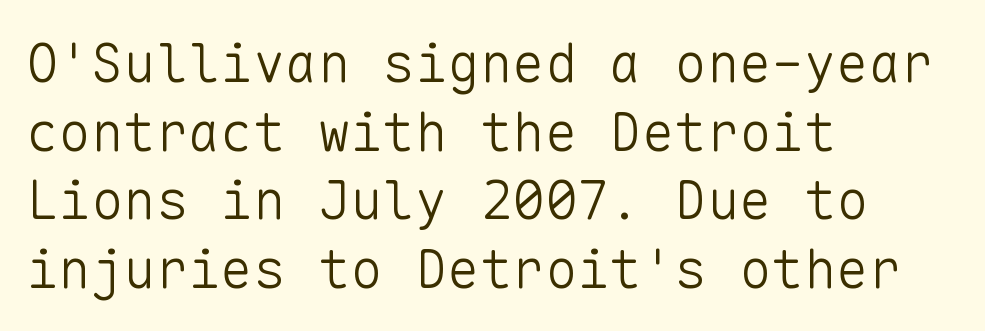
{"serif": "no", "italic": "no", "bold": "no", "weight": "light", "width": "normal", "stroke_contrast": "low", "x_height": "medium", "monospaced": "yes", "underline": "no", "align": "left", "line_spacing": "normal", "line_spacing_ratio": 1.27, "letter_spacing": "normal", "letter_spacing_em": 0.0, "glyph_px": 54}
